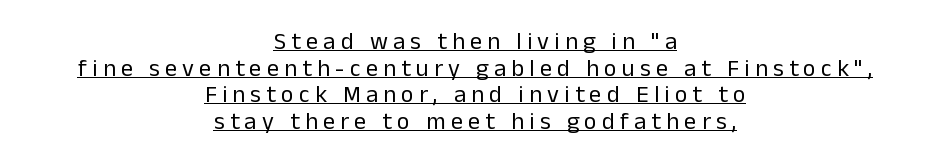
Q: Is the text bold? A: No.
Q: Is the text italic (slanted)? A: No, it is upright.
Q: Is the text underlined? A: Yes.
Q: How is the paragraph aligned? A: Centered.
Q: Is the spacing between letters normal or unusually wide? A: Unusually wide.
Q: Is the spacing between lines tight, normal or loose? A: Tight.
